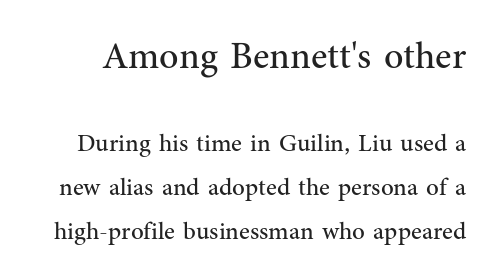
Varying glyph widths throughout — classic text-font behaviour. Caption: standard tracking, unaltered. Weight class: somewhere from thin through regular. Here the first block reads like a headline and the second like body copy.
